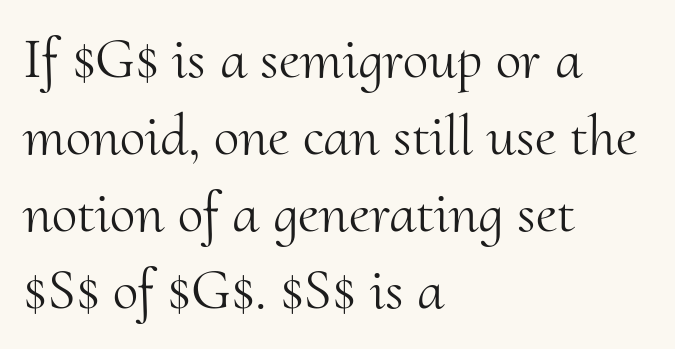
Q: Is the text bold? A: No.
Q: Is the text italic (slanted)? A: No, it is upright.
Q: Is the typeface a serif or a sans-serif typeface? A: Serif.
Q: Is the text underlined? A: No.
Q: How is the paragraph aligned? A: Left-aligned.
Q: Is the spacing between letters normal or unusually wide? A: Normal.
Q: Is the spacing between lines tight, normal or loose? A: Normal.
Q: Width (condensed, normal, or wide)? A: Normal.
Q: Stroke contrast? A: Medium.
Q: x-height? A: Small.
Q: Monospaced? A: No.
